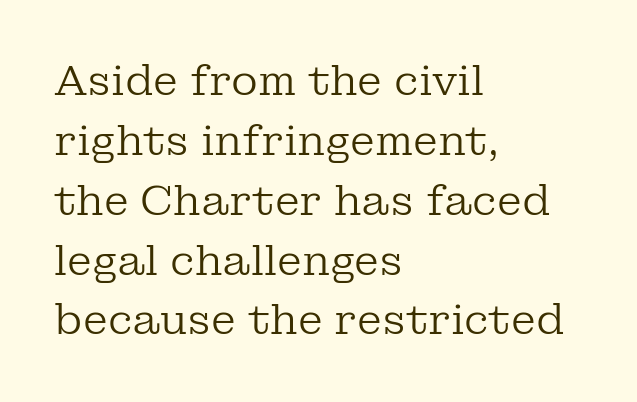
Look at the tracking — it's just the regular setting, nothing added. Notice how the passage keeps a crisp vertical edge on the left only. Rows of type keep a routine distance in the vertical direction. This is the regular roman posture of the typeface.
